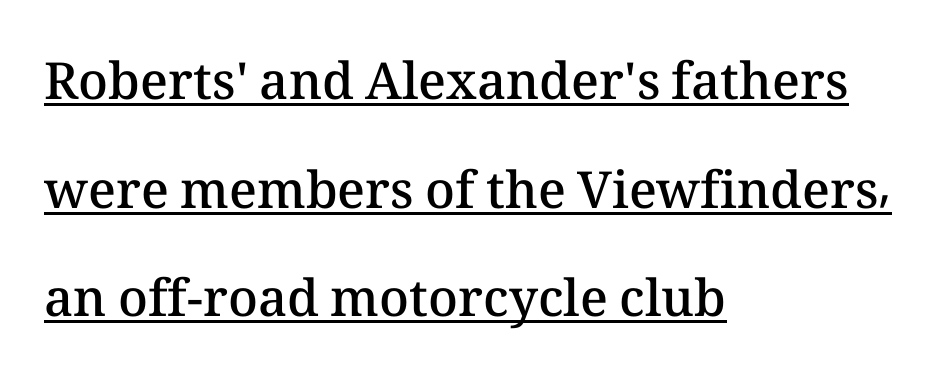
The image shows 51 px semibold type, upright; set left-aligned, loose line spacing (2.13x), normal letter spacing, underlined; medium stroke contrast and a medium x-height.
